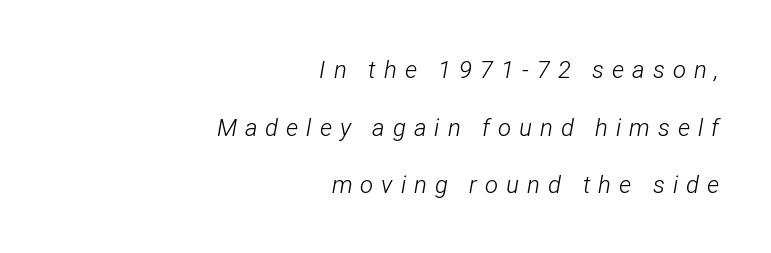
Q: Is the text bold? A: No.
Q: Is the text italic (slanted)? A: Yes, it leans right by about 12 degrees.
Q: Is the text underlined? A: No.
Q: How is the paragraph aligned? A: Right-aligned.
Q: Is the spacing between letters normal or unusually wide? A: Unusually wide.
Q: Is the spacing between lines tight, normal or loose? A: Loose.
